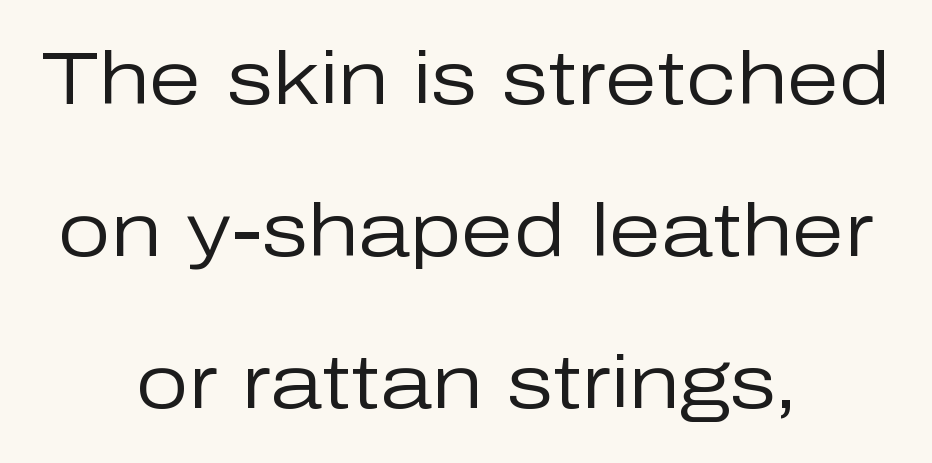
The designer dialed line spacing up above the default. Is this a heavy cut? Hardly; it is regular or lighter. Notice how the passage keeps no hard edge, just a central spine. The rendering shows plain stroke endings on the letterforms — a sans-serif design.
